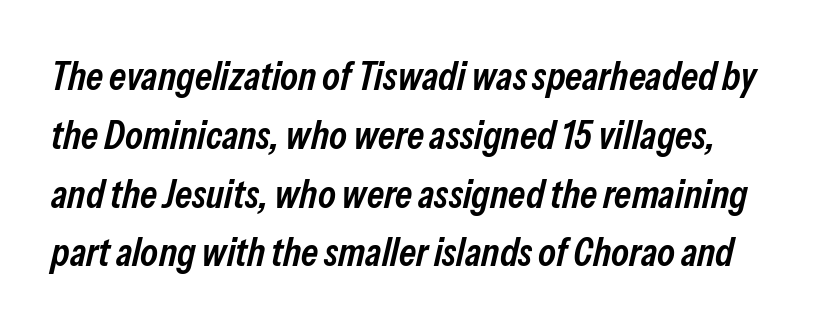
Q: Is the text bold? A: Semi-bold.
Q: Is the text italic (slanted)? A: Yes, it leans right by about 13 degrees.
Q: Is the text underlined? A: No.
Q: Is the spacing between letters normal or unusually wide? A: Normal.
Q: Is the spacing between lines tight, normal or loose? A: Normal.
Q: Width (condensed, normal, or wide)? A: Condensed.
Q: Stroke contrast? A: Low.
Q: x-height? A: Medium.
Q: Monospaced? A: No.
